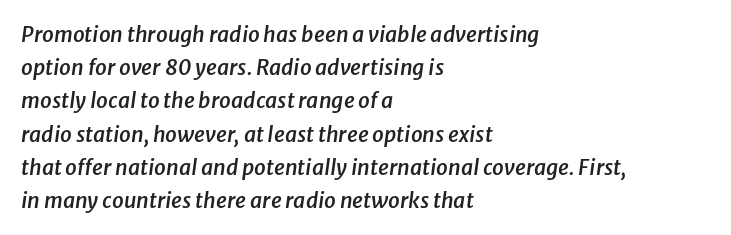
There's an unmistakable incline to the writing here. Typeset ragged right — the left edge is the straight one. The lines sit at an ordinary, default distance from one another. This rendering leaves character spacing at its baseline value. This rendering features lettering with no underline.
